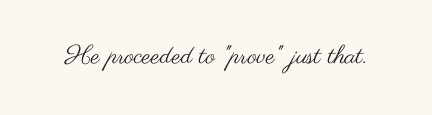
The image shows 25 px text type; set normal letter spacing, not underlined.
